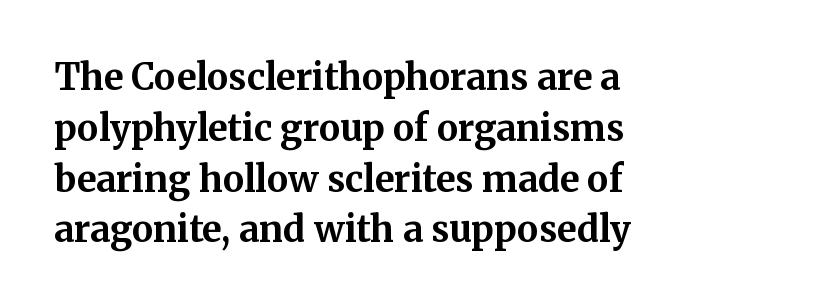
Q: Is the text bold? A: Yes.
Q: Is the text italic (slanted)? A: No, it is upright.
Q: Is the typeface a serif or a sans-serif typeface? A: Serif.
Q: Is the text underlined? A: No.
Q: How is the paragraph aligned? A: Left-aligned.
Q: Is the spacing between letters normal or unusually wide? A: Normal.
Q: Is the spacing between lines tight, normal or loose? A: Normal.
Q: Width (condensed, normal, or wide)? A: Normal.
Q: Stroke contrast? A: Medium.
Q: x-height? A: Medium.
Q: Monospaced? A: No.
